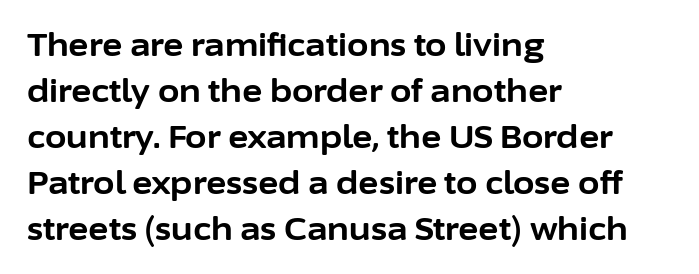
Q: Is the text bold? A: Yes.
Q: Is the text italic (slanted)? A: No, it is upright.
Q: Is the typeface a serif or a sans-serif typeface? A: Sans-serif.
Q: Is the text underlined? A: No.
Q: How is the paragraph aligned? A: Left-aligned.
Q: Is the spacing between letters normal or unusually wide? A: Normal.
Q: Is the spacing between lines tight, normal or loose? A: Normal.
Q: Width (condensed, normal, or wide)? A: Normal.
Q: Stroke contrast? A: Low.
Q: x-height? A: Medium.
Q: Monospaced? A: No.
